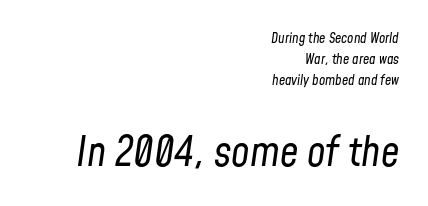
Descenders hang freely into open space. A typesetter would call this zero additional tracking. Each new line begins a customary step beneath the previous one. Compared with ordinary roman type, these characters are visibly tilted. Look at the glyph heights: the lower group is clearly the bigger setting. Where is the straight margin? On the right.
